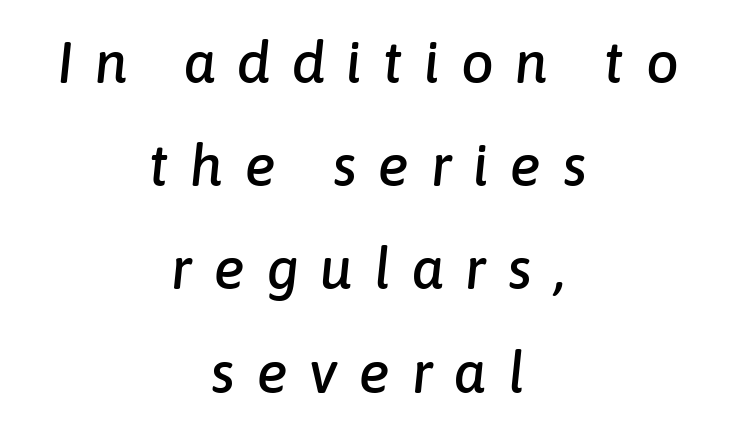
Q: Is the text italic (slanted)? A: Yes, it leans right by about 6 degrees.
Q: Is the text underlined? A: No.
Q: How is the paragraph aligned? A: Centered.
Q: Is the spacing between letters normal or unusually wide? A: Unusually wide.
Q: Width (condensed, normal, or wide)? A: Normal.
Q: Stroke contrast? A: Low.
Q: x-height? A: Medium.
Q: Monospaced? A: No.
